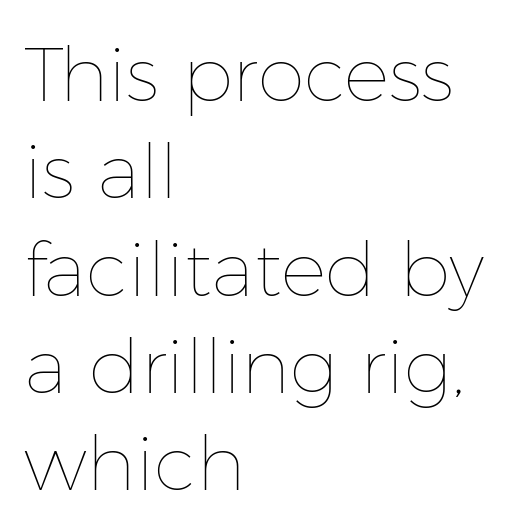
Notice how descenders clear the ascenders below comfortably — that's standard leading. A roman cut, with each character standing at attention. There is no visible air inserted between adjacent glyphs. A quiet, ordinary-to-light weight characterises the typeface.
